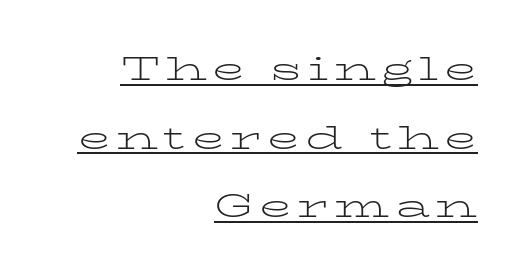
The image shows 33 px light, wide serif type, upright; set right-aligned, loose line spacing (2.08x), underlined; low stroke contrast and a medium x-height.
